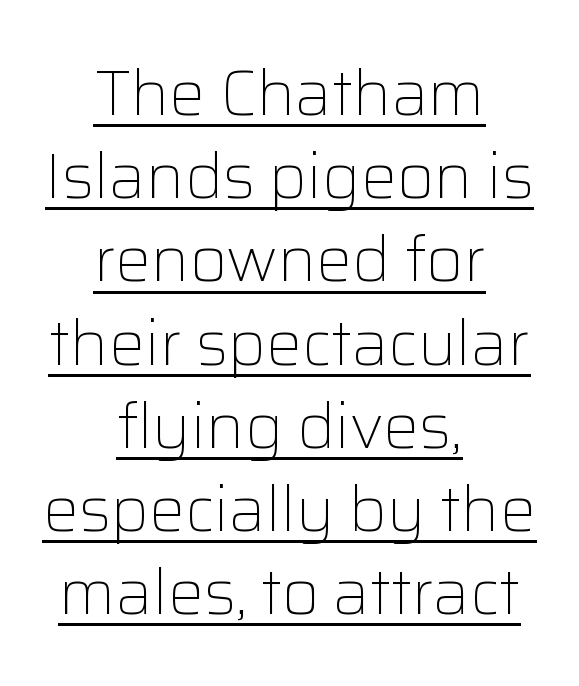
{"serif": "no", "italic": "no", "bold": "no", "weight": "light", "width": "normal", "stroke_contrast": "low", "x_height": "medium", "monospaced": "no", "underline": "yes", "align": "center", "line_spacing": "normal", "line_spacing_ratio": 1.3, "letter_spacing": "normal", "letter_spacing_em": 0.0, "glyph_px": 64}
